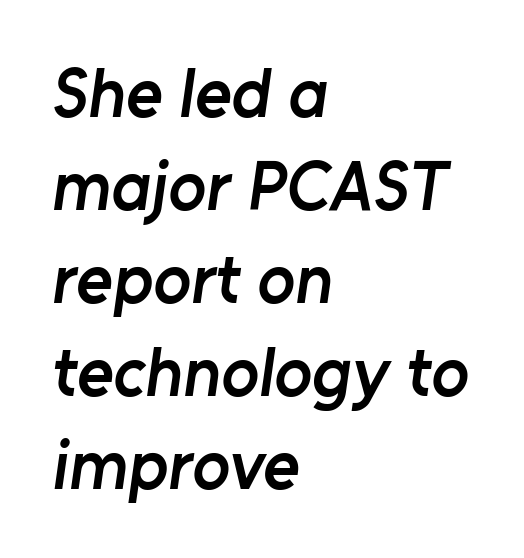
{"serif": "no", "bold": "semi", "weight": "semibold", "width": "normal", "stroke_contrast": "low", "x_height": "medium", "monospaced": "no", "underline": "no", "align": "left", "line_spacing": "normal", "line_spacing_ratio": 1.33, "letter_spacing": "normal", "letter_spacing_em": 0.0, "glyph_px": 70}
